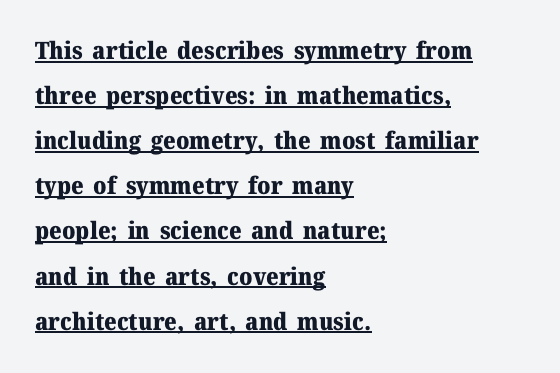
A roman cut, with each character standing at attention. Caption: bold face, heavy strokes. The tracking reads as untouched default to a designer's eye. The text block is weighted toward the left margin, trailing off unevenly rightward.
